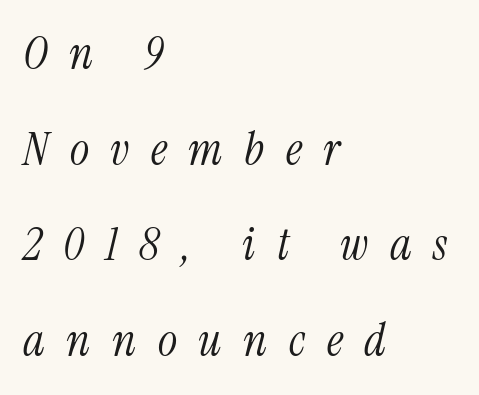
The image shows 46 px light, condensed serif type, italic (leaning right); set left-aligned, loose line spacing (2.08x), unusually wide letter spacing (+0.47 em), not underlined; medium stroke contrast and a medium x-height.
